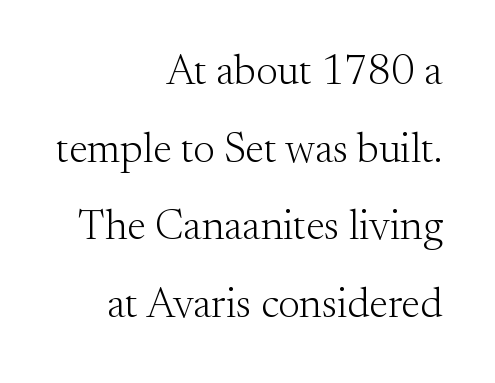
Q: Is the text bold? A: No.
Q: Is the text italic (slanted)? A: No, it is upright.
Q: Is the typeface a serif or a sans-serif typeface? A: Serif.
Q: Is the text underlined? A: No.
Q: How is the paragraph aligned? A: Right-aligned.
Q: Is the spacing between letters normal or unusually wide? A: Normal.
Q: Width (condensed, normal, or wide)? A: Normal.
Q: Stroke contrast? A: Medium.
Q: x-height? A: Small.
Q: Monospaced? A: No.
